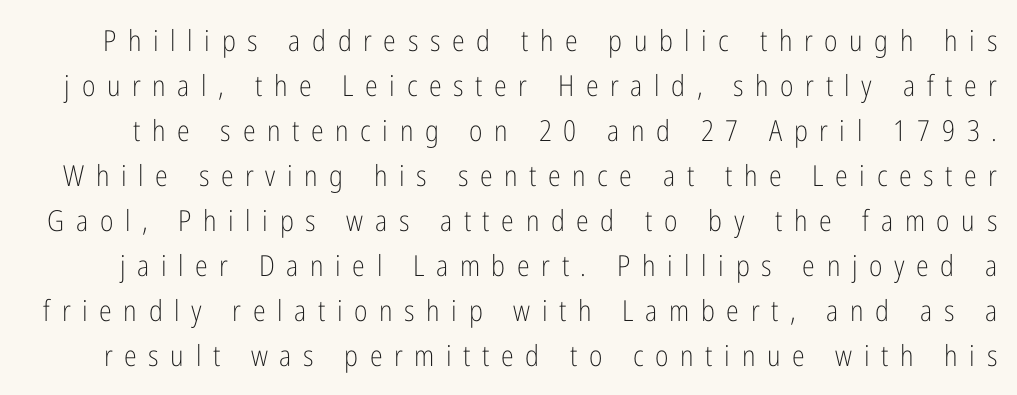
Q: Is the text bold? A: No.
Q: Is the text italic (slanted)? A: No, it is upright.
Q: Is the typeface a serif or a sans-serif typeface? A: Sans-serif.
Q: Is the text underlined? A: No.
Q: Is the spacing between letters normal or unusually wide? A: Unusually wide.
Q: Is the spacing between lines tight, normal or loose? A: Normal.
Q: Width (condensed, normal, or wide)? A: Condensed.
Q: Stroke contrast? A: Low.
Q: x-height? A: Medium.
Q: Monospaced? A: No.
